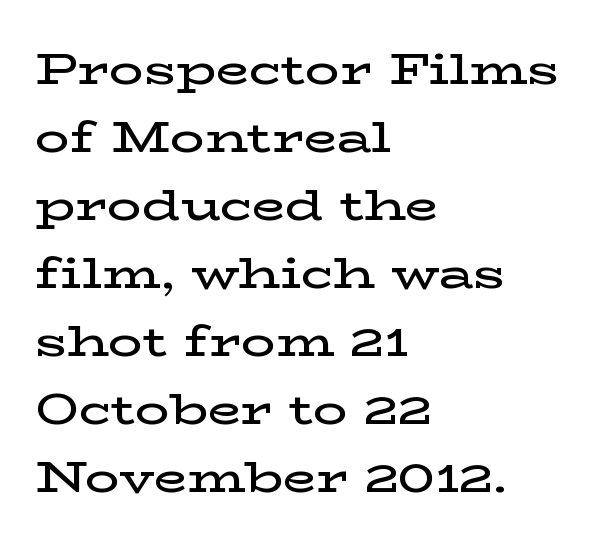
{"serif": "yes", "italic": "no", "bold": "semi", "weight": "semibold", "width": "wide", "stroke_contrast": "low", "x_height": "medium", "monospaced": "no", "underline": "no", "align": "left", "line_spacing": "normal", "line_spacing_ratio": 1.58, "letter_spacing": "normal", "letter_spacing_em": 0.0, "glyph_px": 43}
